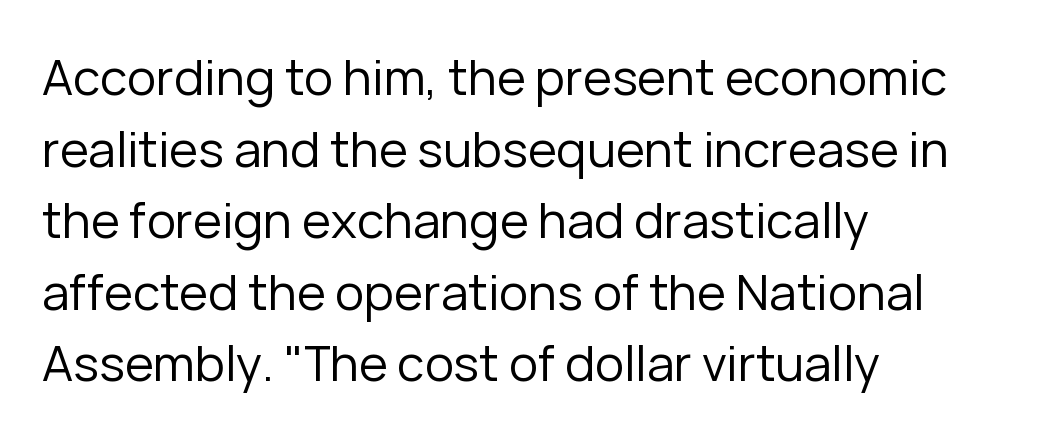
The face used here is proportionally spaced, like ordinary book or web type. If you drew a ruler down the left edge, every line would touch it. The designer went with a sans here, leaving each stem footless. Characters follow at the spacing the type designer built in. The strip under each line holds only bare page.
